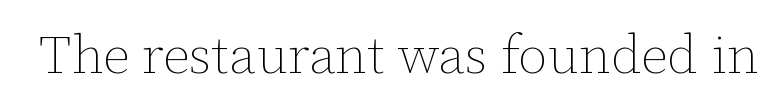
Q: Is the text bold? A: No.
Q: Is the text italic (slanted)? A: No, it is upright.
Q: Is the text underlined? A: No.
Q: Is the spacing between letters normal or unusually wide? A: Normal.
Q: Width (condensed, normal, or wide)? A: Normal.
Q: Stroke contrast? A: Low.
Q: x-height? A: Medium.
Q: Monospaced? A: No.
